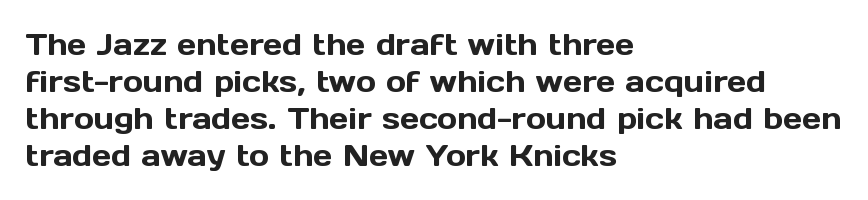
{"serif": "no", "italic": "no", "width": "normal", "x_height": "medium", "monospaced": "no", "underline": "no", "align": "left", "line_spacing_ratio": 1.23, "letter_spacing": "normal", "letter_spacing_em": 0.0, "glyph_px": 30}
